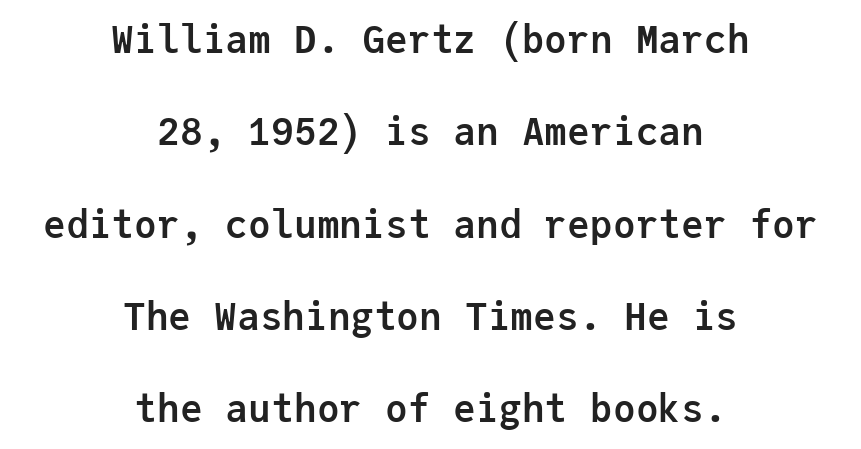
{"serif": "no", "italic": "no", "bold": "yes", "weight": "semibold", "width": "normal", "stroke_contrast": "low", "x_height": "medium", "monospaced": "yes", "underline": "no", "align": "center", "line_spacing": "loose", "line_spacing_ratio": 2.43, "letter_spacing": "normal", "letter_spacing_em": 0.0, "glyph_px": 38}
